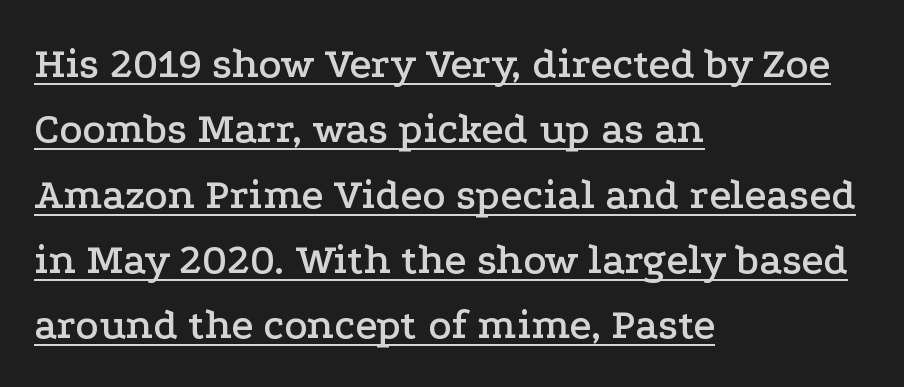
The image shows 43 px wide serif type, upright; set left-aligned, normal line spacing (1.52x), normal letter spacing, underlined; low stroke contrast and a medium x-height.
